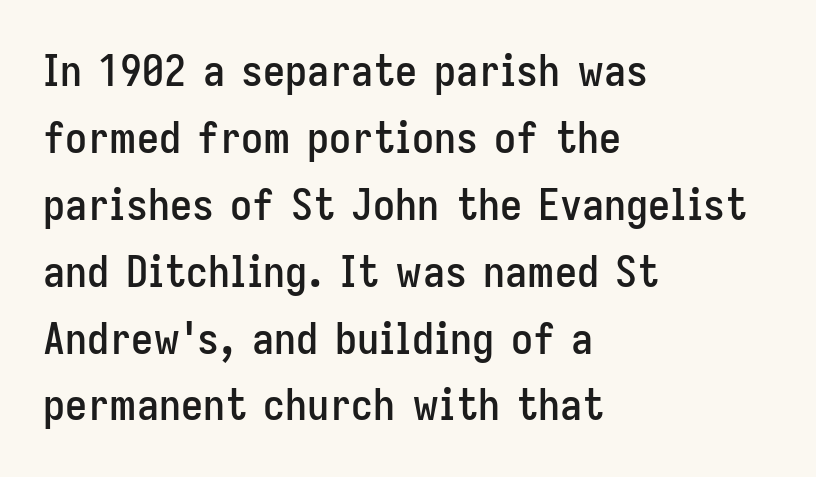
Q: Is the text italic (slanted)? A: No, it is upright.
Q: Is the typeface a serif or a sans-serif typeface? A: Sans-serif.
Q: Is the text underlined? A: No.
Q: How is the paragraph aligned? A: Left-aligned.
Q: Is the spacing between letters normal or unusually wide? A: Normal.
Q: Is the spacing between lines tight, normal or loose? A: Normal.
Q: Width (condensed, normal, or wide)? A: Condensed.
Q: Stroke contrast? A: Low.
Q: x-height? A: Medium.
Q: Monospaced? A: No.
